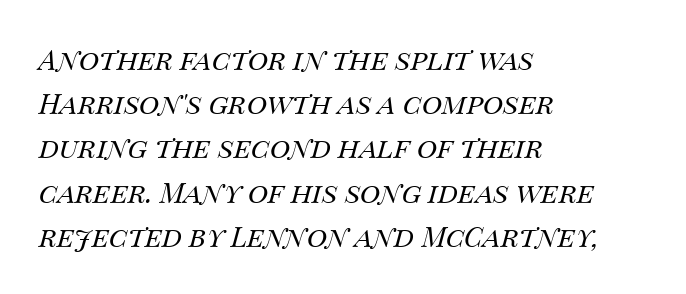
Q: Is the text bold? A: No.
Q: Is the text italic (slanted)? A: Yes, it leans right by about 14 degrees.
Q: Is the text underlined? A: No.
Q: How is the paragraph aligned? A: Left-aligned.
Q: Is the spacing between letters normal or unusually wide? A: Normal.
Q: Is the spacing between lines tight, normal or loose? A: Normal.
Q: Width (condensed, normal, or wide)? A: Normal.
Q: Stroke contrast? A: Medium.
Q: x-height? A: Large.
Q: Monospaced? A: No.
